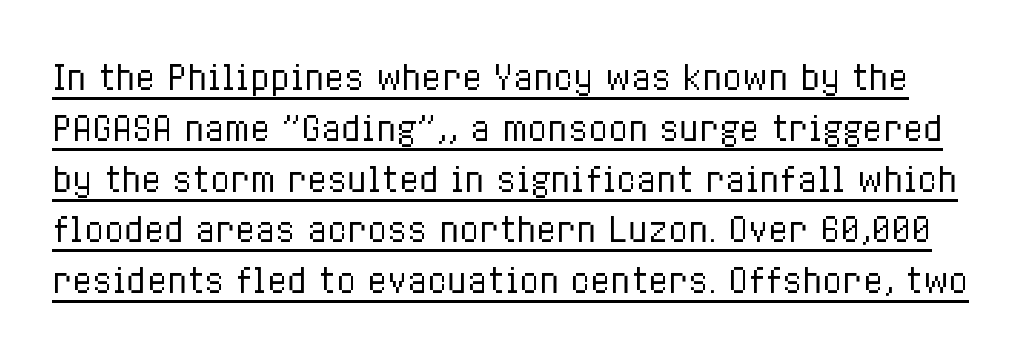
The image shows 33 px regular-weight, condensed type, upright; set normal line spacing (1.54x), normal letter spacing, underlined; low stroke contrast and a medium x-height.
